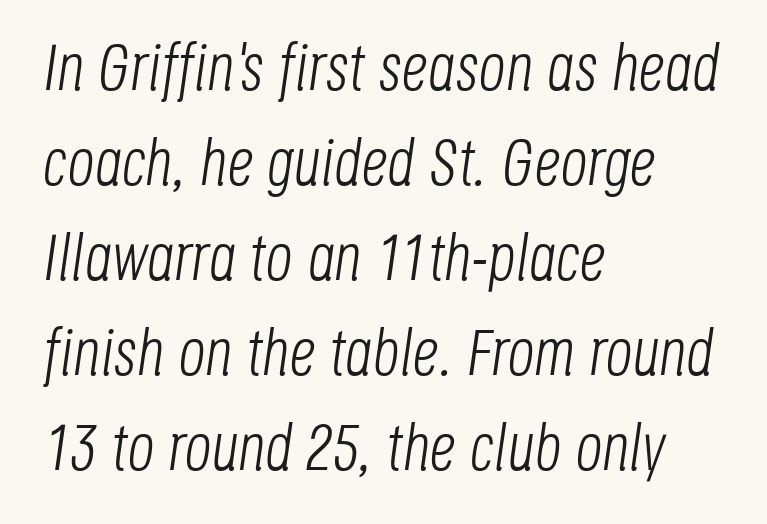
Q: Is the text bold? A: No.
Q: Is the text italic (slanted)? A: Yes, it leans right by about 8 degrees.
Q: Is the text underlined? A: No.
Q: How is the paragraph aligned? A: Left-aligned.
Q: Is the spacing between letters normal or unusually wide? A: Normal.
Q: Is the spacing between lines tight, normal or loose? A: Normal.
Q: Width (condensed, normal, or wide)? A: Condensed.
Q: Stroke contrast? A: Low.
Q: x-height? A: Large.
Q: Monospaced? A: No.
